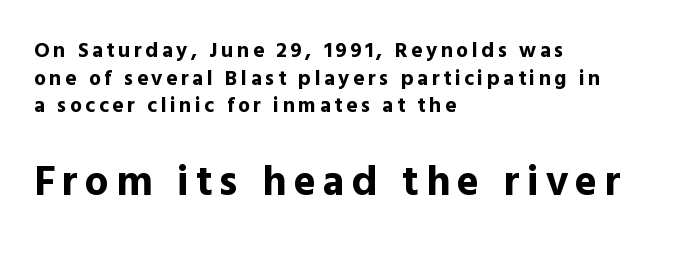
The image shows 42 px bold sans-serif type, upright; set left-aligned, normal line spacing (1.31x), not underlined; the second (bottom) block is 2.0x larger; a medium x-height.
